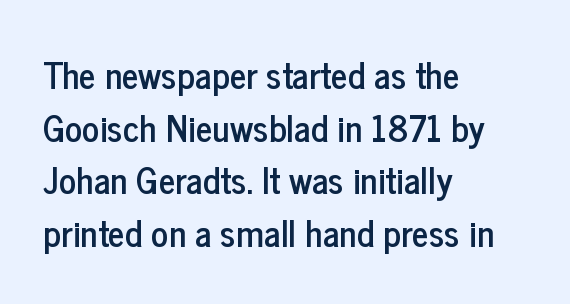
The image shows 36 px condensed sans-serif type, upright; set left-aligned, normal line spacing (1.46x), normal letter spacing, not underlined; low stroke contrast and a medium x-height.
